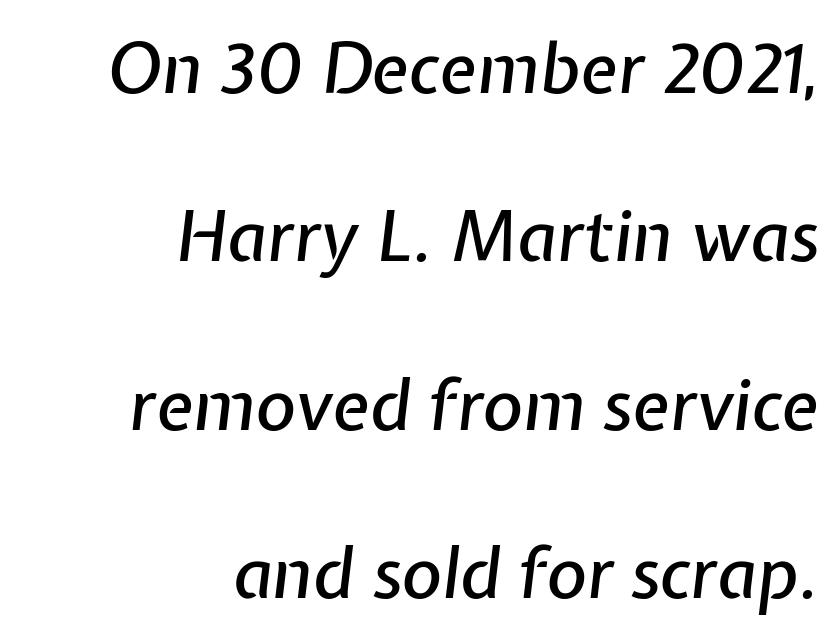
The image shows 69 px text type, italic (leaning right); set right-aligned, loose line spacing (2.44x), normal letter spacing, not underlined; low stroke contrast and a medium x-height.
